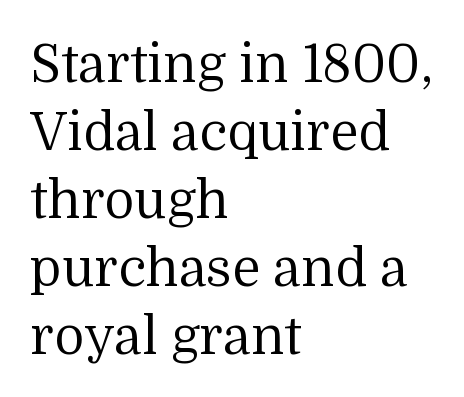
Q: Is the text bold? A: No.
Q: Is the text italic (slanted)? A: No, it is upright.
Q: Is the typeface a serif or a sans-serif typeface? A: Serif.
Q: Is the text underlined? A: No.
Q: How is the paragraph aligned? A: Left-aligned.
Q: Is the spacing between letters normal or unusually wide? A: Normal.
Q: Is the spacing between lines tight, normal or loose? A: Normal.
Q: Width (condensed, normal, or wide)? A: Normal.
Q: Stroke contrast? A: Medium.
Q: x-height? A: Medium.
Q: Monospaced? A: No.
